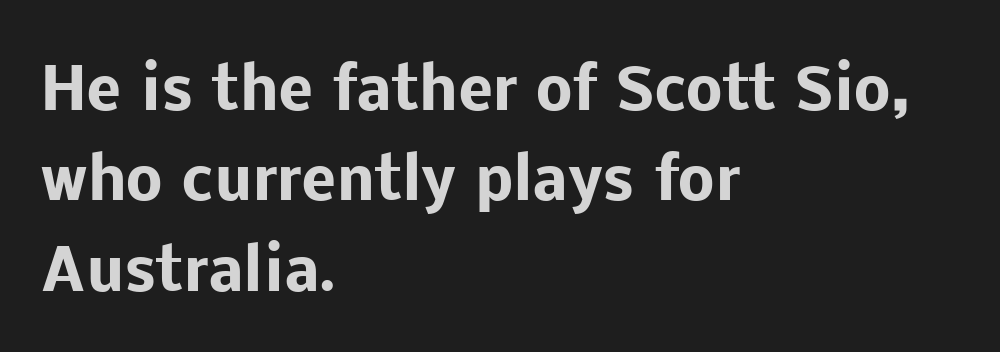
Q: Is the text bold? A: Yes.
Q: Is the text italic (slanted)? A: No, it is upright.
Q: Is the typeface a serif or a sans-serif typeface? A: Sans-serif.
Q: Is the text underlined? A: No.
Q: How is the paragraph aligned? A: Left-aligned.
Q: Is the spacing between letters normal or unusually wide? A: Normal.
Q: Is the spacing between lines tight, normal or loose? A: Normal.
Q: Width (condensed, normal, or wide)? A: Normal.
Q: Stroke contrast? A: Low.
Q: x-height? A: Medium.
Q: Monospaced? A: No.
